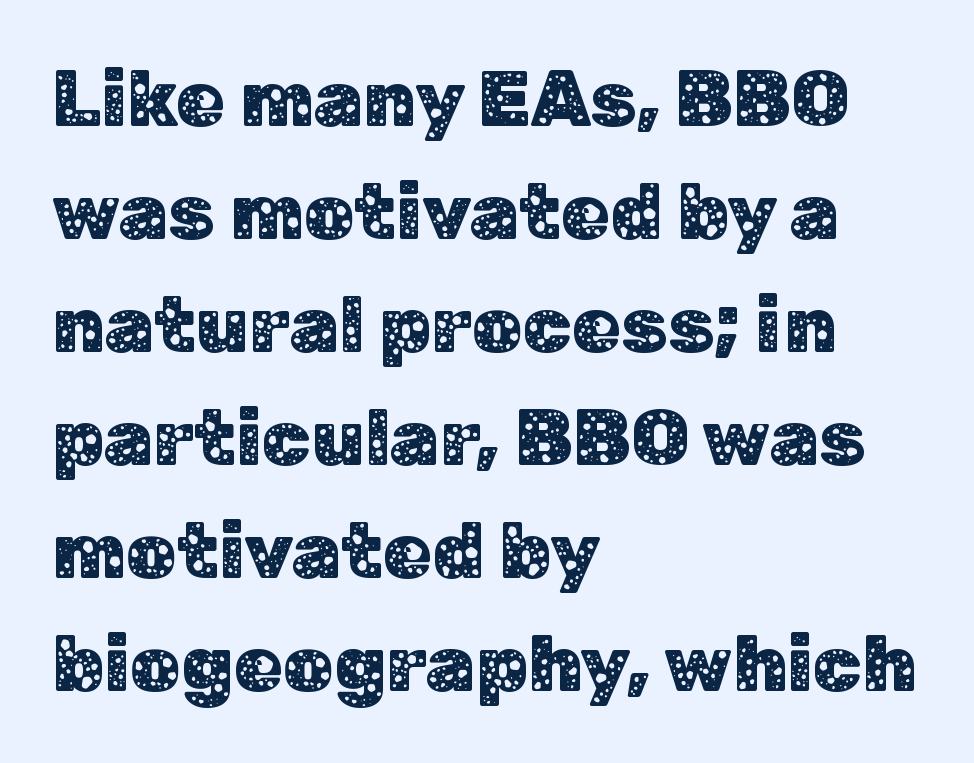
Q: Is the text italic (slanted)? A: No, it is upright.
Q: Is the typeface a serif or a sans-serif typeface? A: Sans-serif.
Q: Is the text underlined? A: No.
Q: How is the paragraph aligned? A: Left-aligned.
Q: Is the spacing between letters normal or unusually wide? A: Normal.
Q: Is the spacing between lines tight, normal or loose? A: Normal.
Q: Width (condensed, normal, or wide)? A: Normal.
Q: Stroke contrast? A: Low.
Q: x-height? A: Medium.
Q: Monospaced? A: No.
